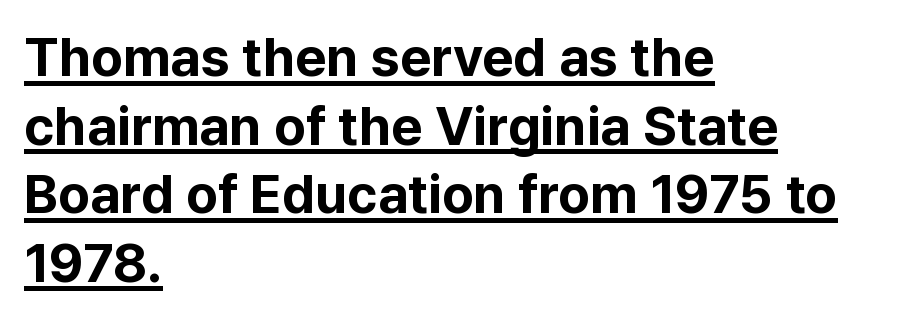
If you measured baseline to baseline, you'd find a middling distance. Left-aligned paragraph, ragged on the right. You could not count columns in this text — the font is proportionally spaced. Note: no serifs on the glyphs. Students, this is bold: see how much ink each stroke carries.
